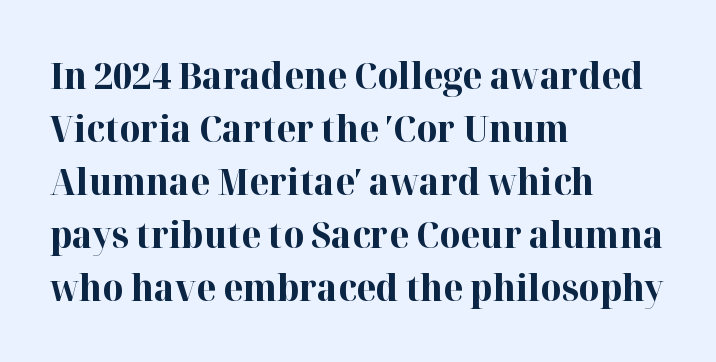
Looks like regular typesetting: each glyph gets only the width it needs. Alignment: flush left. This sample uses plain, unmodified letter spacing. Typesetter's note: full bold, strokes at maximum text heaviness. Little horizontal feet cap the strokes, marking this as serif type. Is there any slant? The stems are plumb.
